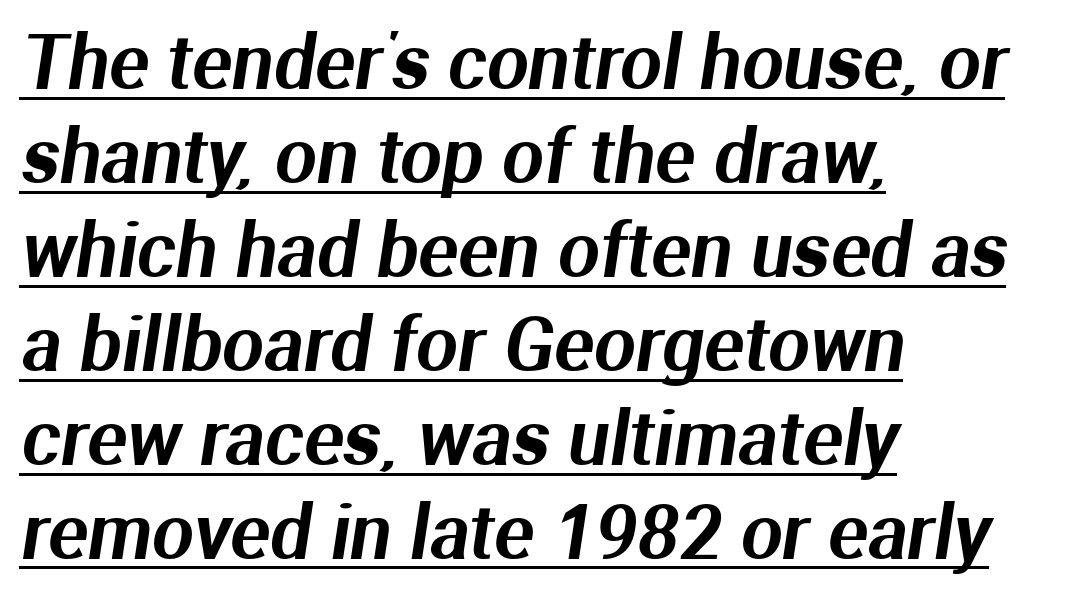
To sum up the face: it is a sans, with no serifs. Quick note: interline space is typical. Compared with typical body copy, the letter spacing here is the same. Do the characters align in a grid? No, the font is proportional. Descenders here cross a horizontal rule under the line.
